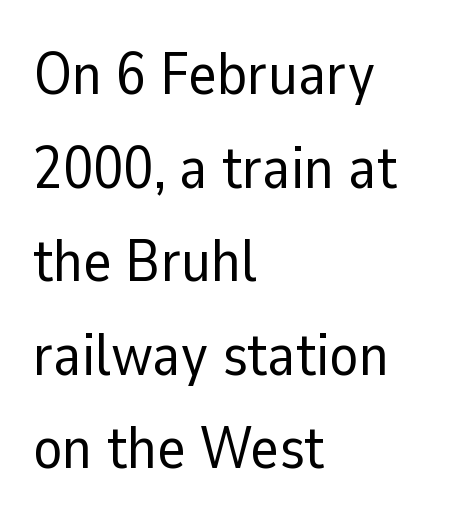
Alignment: flush left. Here the designer chose a conventional face with non-uniform glyph widths. The typeface chosen for these lines omits serifs. Look at the tracking — it's just the regular setting, nothing added. Regarding leading, the lines here are spaced in the standard way.
